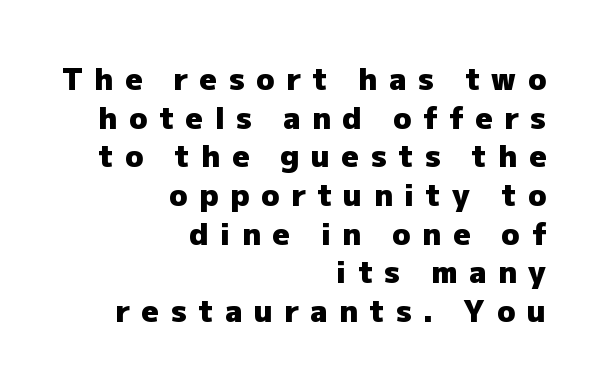
Clear beneath every line of the passage. You could not count columns in this text — the font is proportionally spaced. This block has exactly the height ordinary leading produces. These lines are composed in type without serifs. The text block is weighted toward the right margin, trailing off unevenly leftward.
